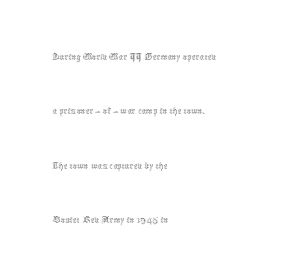
The image shows 22 px text type, upright; set left-aligned, loose line spacing (2.47x), normal letter spacing, not underlined.
